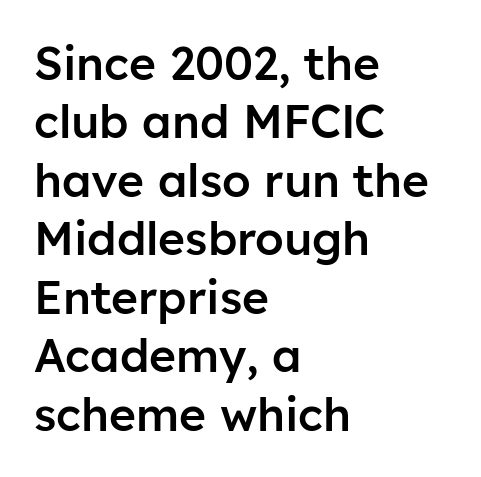
Q: Is the text bold? A: Semi-bold.
Q: Is the text italic (slanted)? A: No, it is upright.
Q: Is the typeface a serif or a sans-serif typeface? A: Sans-serif.
Q: Is the text underlined? A: No.
Q: How is the paragraph aligned? A: Left-aligned.
Q: Is the spacing between letters normal or unusually wide? A: Normal.
Q: Is the spacing between lines tight, normal or loose? A: Normal.
Q: Width (condensed, normal, or wide)? A: Normal.
Q: Stroke contrast? A: Low.
Q: x-height? A: Medium.
Q: Monospaced? A: No.
